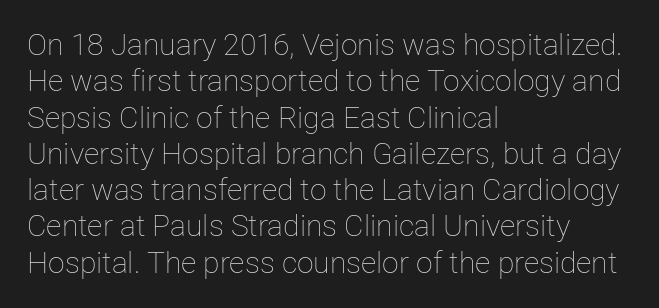
Q: Is the text bold? A: No.
Q: Is the text italic (slanted)? A: No, it is upright.
Q: Is the text underlined? A: No.
Q: How is the paragraph aligned? A: Left-aligned.
Q: Is the spacing between letters normal or unusually wide? A: Normal.
Q: Width (condensed, normal, or wide)? A: Normal.
Q: Stroke contrast? A: Low.
Q: x-height? A: Medium.
Q: Monospaced? A: No.
